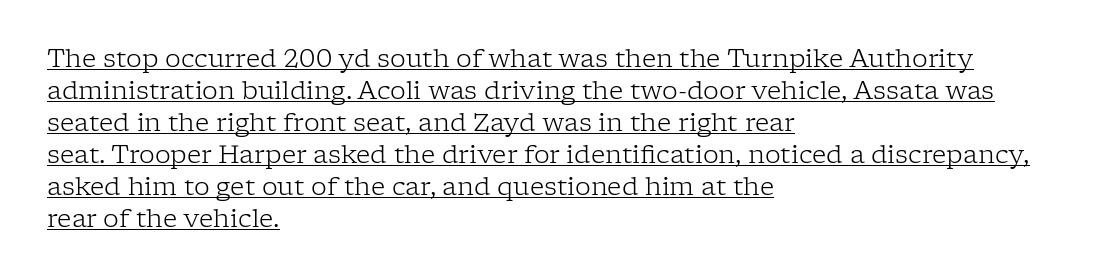
Q: Is the text bold? A: No.
Q: Is the text italic (slanted)? A: No, it is upright.
Q: Is the text underlined? A: Yes.
Q: How is the paragraph aligned? A: Left-aligned.
Q: Is the spacing between letters normal or unusually wide? A: Normal.
Q: Is the spacing between lines tight, normal or loose? A: Normal.
